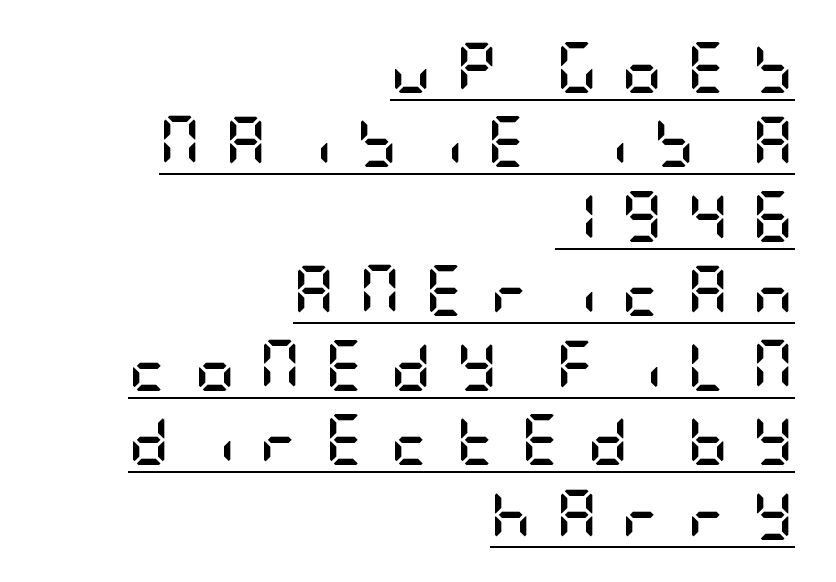
These characters rest on top of a visible drawn line. Characters remain perfectly vertical along every line. Heavy-handed strokes throughout: this text is bold. Visually the block forms a straight wall on the right and a jagged coastline on the left.
